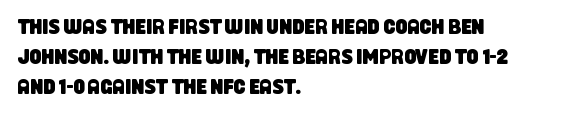
Q: Is the text underlined? A: No.
Q: How is the paragraph aligned? A: Left-aligned.
Q: Is the spacing between letters normal or unusually wide? A: Normal.
Q: Is the spacing between lines tight, normal or loose? A: Normal.
